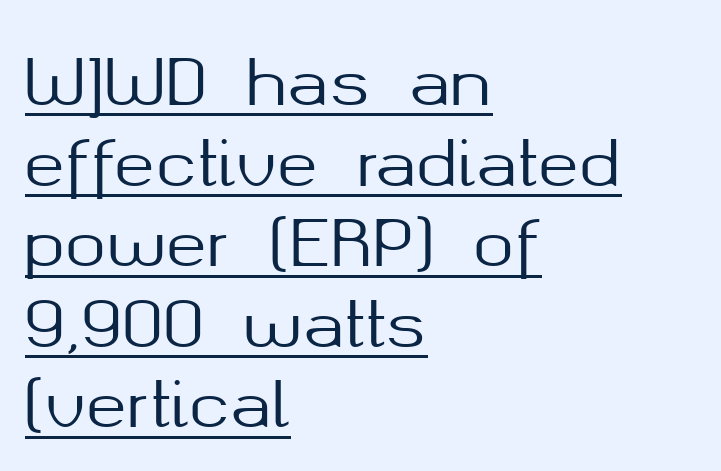
{"serif": "no", "italic": "no", "width": "normal", "stroke_contrast": "medium", "x_height": "medium", "monospaced": "no", "underline": "yes", "align": "left", "line_spacing": "normal", "line_spacing_ratio": 1.3, "letter_spacing": "normal", "letter_spacing_em": 0.0, "glyph_px": 62}
